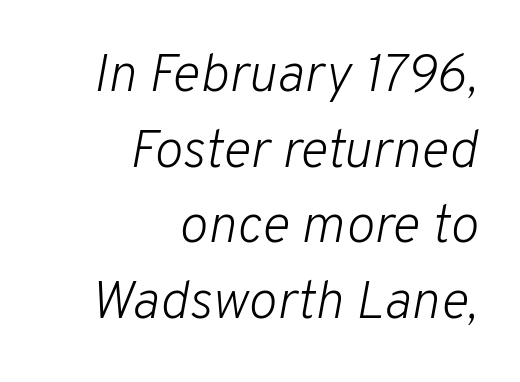
The image shows 54 px light type, italic (leaning right); set right-aligned, normal line spacing (1.4x), normal letter spacing, not underlined; low stroke contrast and a medium x-height.
